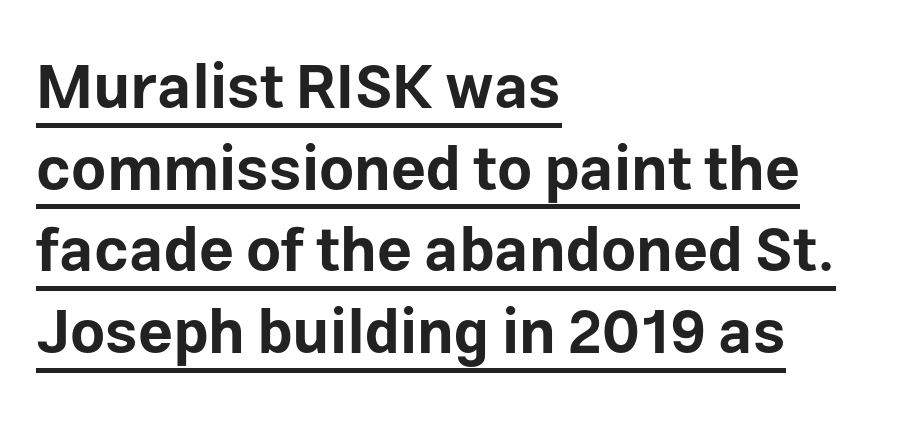
The image shows 61 px bold sans-serif type, upright; set left-aligned, normal line spacing (1.34x), normal letter spacing, underlined; low stroke contrast and a medium x-height.
